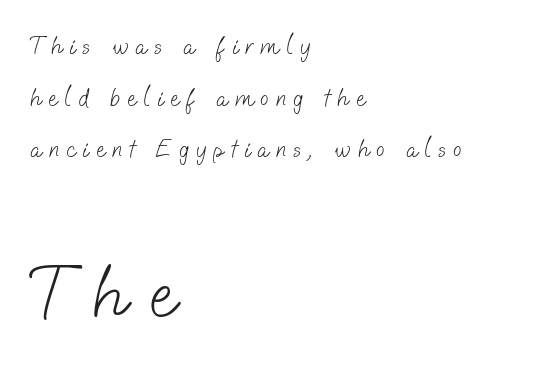
The image shows 76 px light sans-serif type; set left-aligned, loose line spacing (2.07x), unusually wide letter spacing (+0.29 em), not underlined; the second (bottom) block is 3.04x larger; low stroke contrast and a small x-height.
